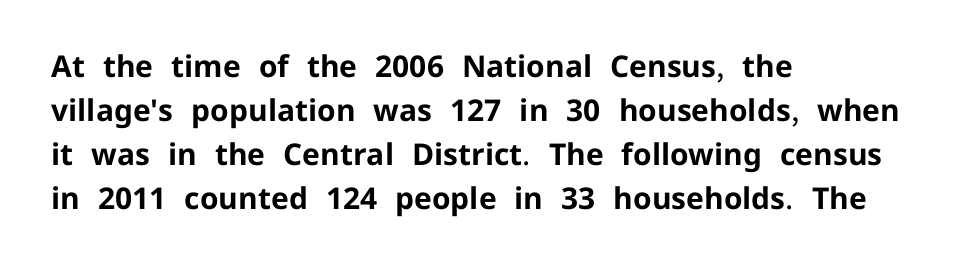
The image shows 30 px bold sans-serif type, upright; set left-aligned, normal line spacing (1.47x), normal letter spacing, not underlined; low stroke contrast and a medium x-height.
